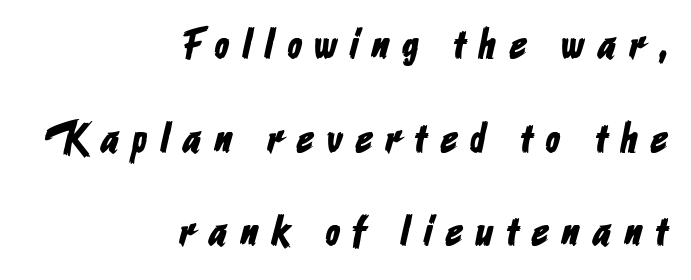
{"serif": "no", "width": "condensed", "stroke_contrast": "low", "x_height": "medium", "monospaced": "no", "underline": "no", "align": "right", "line_spacing": "loose", "line_spacing_ratio": 2.23, "letter_spacing": "wide", "letter_spacing_em": 0.32, "glyph_px": 42}
